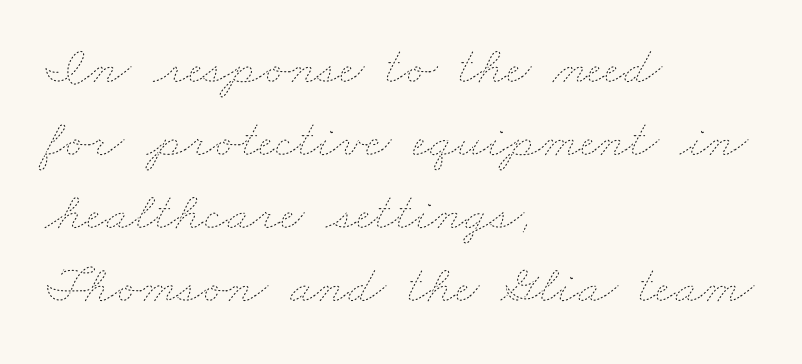
Spacing verdict: proportional, widths tailored to each character. Each stroke keeps to a modest, everyday thickness or less. These lines keep a tight, regular rhythm from letter to letter. The rendering anchors every line to the left-hand side. The lines sit at an ordinary, default distance from one another.
